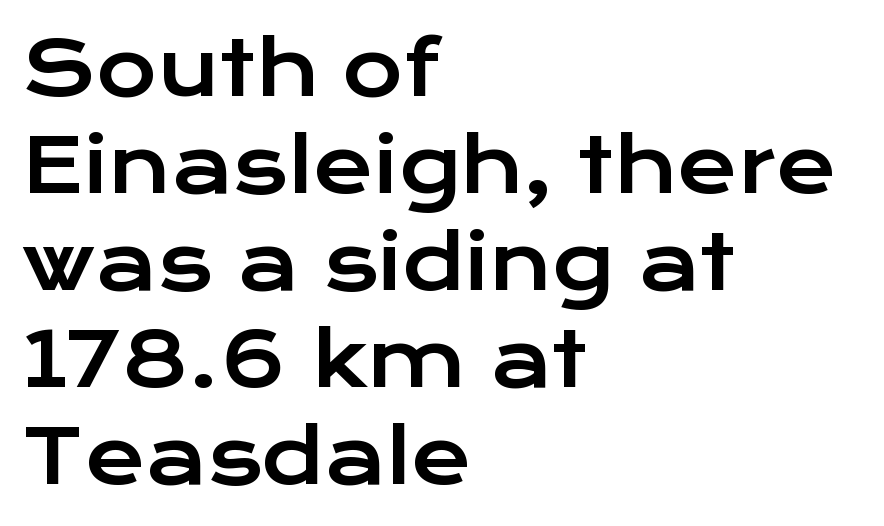
The strip under each line holds only bare page. This block has exactly the height ordinary leading produces. Visually the block forms a straight wall on the left and a jagged coastline on the right. Unlike a traditional serif, this face leaves its strokes unadorned. Does extra space separate the letters? No, they use regular spacing. Proportional: the letters do not fall into vertical columns.
